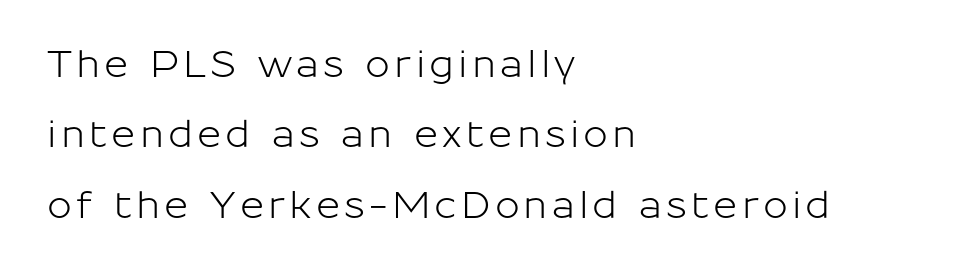
Regarding leading, the lines here are spaced well apart. Descender tails drop into unmarked territory. Every stem runs plumb, perpendicular to the baseline. Reading down the block, your eye returns to a fixed left position each line. The passage shown is typed in a proportional face where columns would drift. The designer went with a sans here, leaving each stem footless.
